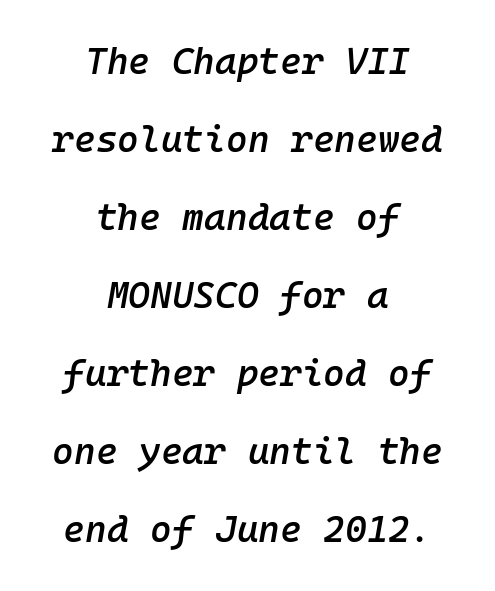
Q: Is the text bold? A: Semi-bold.
Q: Is the text italic (slanted)? A: Yes, it leans right by about 10 degrees.
Q: Is the text underlined? A: No.
Q: How is the paragraph aligned? A: Centered.
Q: Is the spacing between letters normal or unusually wide? A: Normal.
Q: Is the spacing between lines tight, normal or loose? A: Loose.
Q: Width (condensed, normal, or wide)? A: Normal.
Q: Stroke contrast? A: Low.
Q: x-height? A: Medium.
Q: Monospaced? A: Yes.
